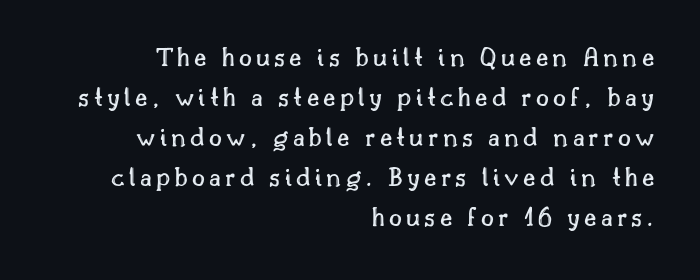
Has an underline been added? It has not. Is this a fixed-width face? No — the glyphs have proportional, varying widths. The axis of the letterforms is exactly vertical. Horizontal alignment here is rightward, an uncommon choice for prose.
